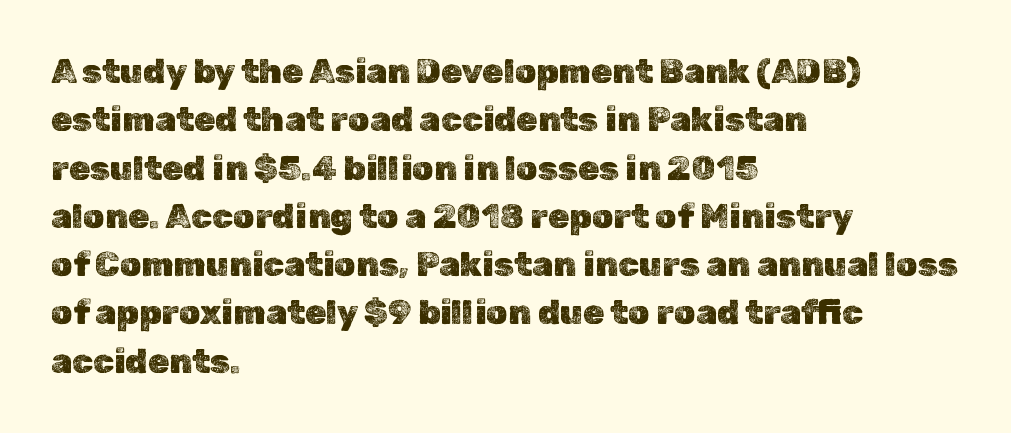
The image shows 34 px text type, upright; set left-aligned, normal line spacing (1.42x), normal letter spacing, not underlined; a medium x-height.
